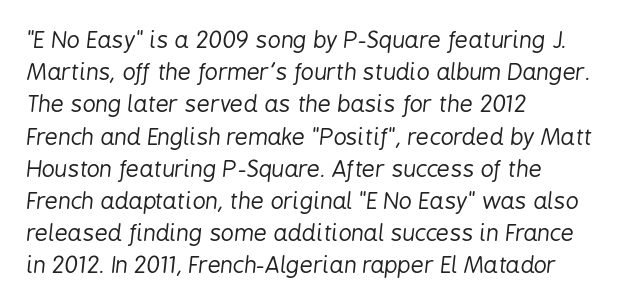
Q: Is the text bold? A: No.
Q: Is the text italic (slanted)? A: Yes, it leans right by about 6 degrees.
Q: Is the text underlined? A: No.
Q: How is the paragraph aligned? A: Left-aligned.
Q: Is the spacing between letters normal or unusually wide? A: Normal.
Q: Is the spacing between lines tight, normal or loose? A: Normal.
